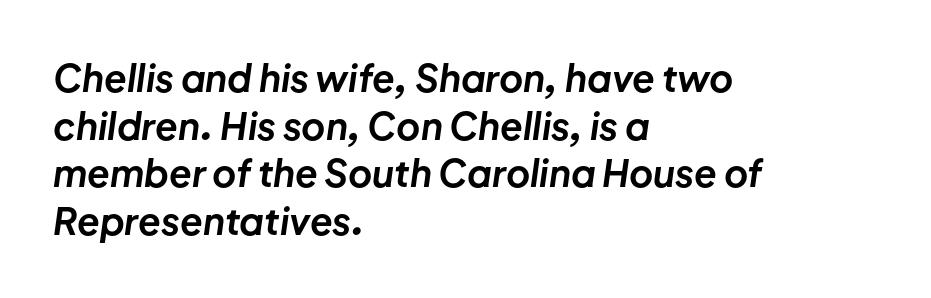
Each row of text sits above clean, open space. Notice how thick the strokes are: this is what a full bold looks like. Typeset ragged right — the left edge is the straight one. Line spacing here is normal. Each word holds together tightly as a unit, with standard inter-letter gaps. Emphasis-style slanted type is in use.
